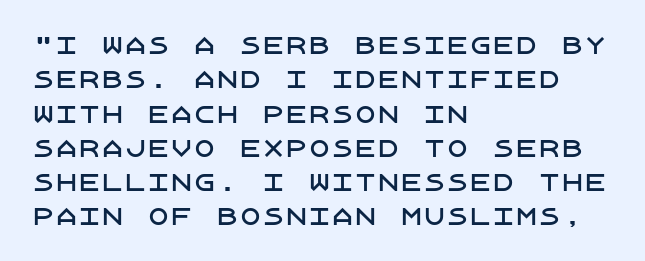
If you drew a ruler down the left edge, every line would touch it. Any mark beneath the type? The region is blank. Vertical spacing — default. It's the straight-up-and-down kind of type.
